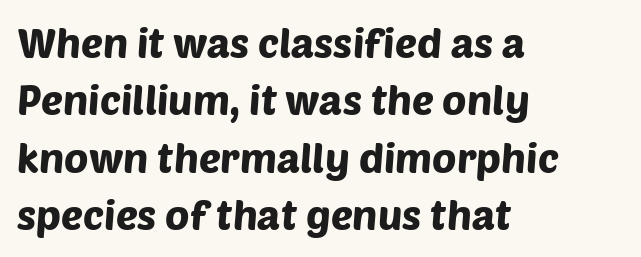
{"serif": "no", "width": "normal", "stroke_contrast": "low", "x_height": "large", "monospaced": "no", "underline": "no", "align": "left", "line_spacing": "normal", "line_spacing_ratio": 1.4, "letter_spacing": "normal", "letter_spacing_em": 0.0, "glyph_px": 41}
